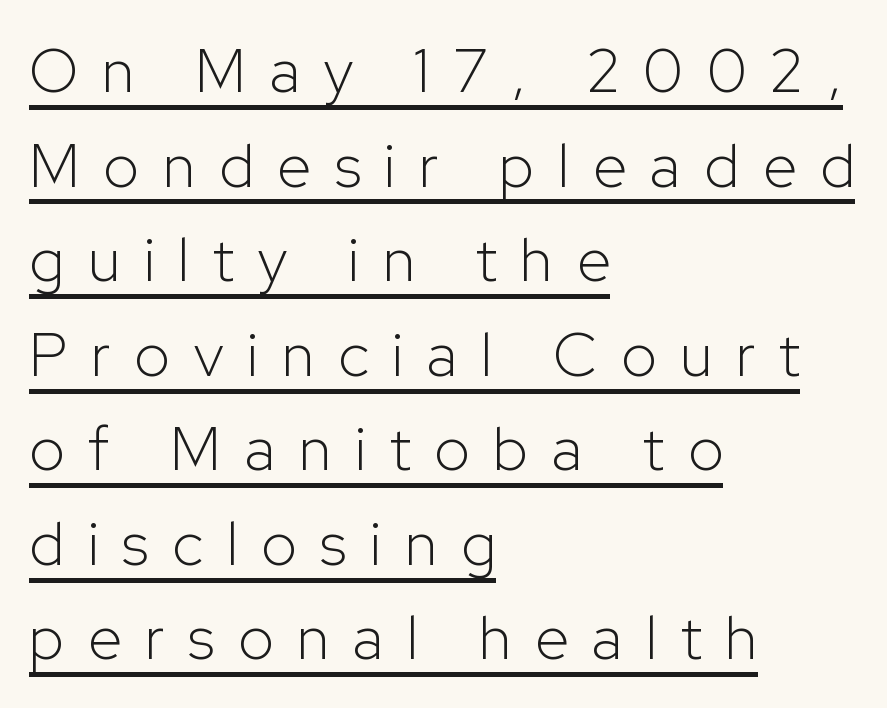
The face used here is a sans, in the tradition of grotesques and geometrics. The cut favours lightness, reaching ordinary text weight at its darkest. This sample is left-justified, so line endings fall wherever the words run out. Upright lettering throughout. Spacing verdict: proportional, widths tailored to each character.
